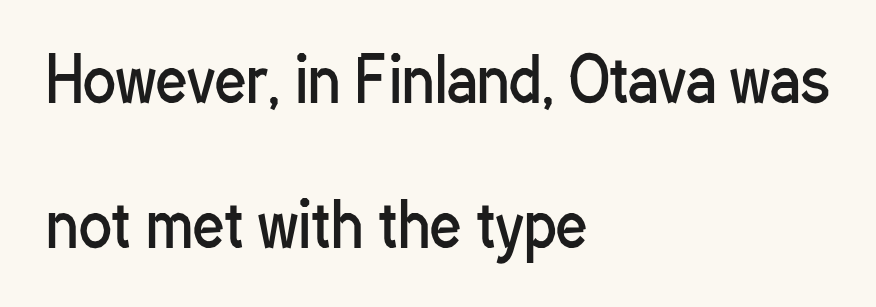
{"serif": "no", "italic": "no", "bold": "no", "weight": "regular", "width": "condensed", "stroke_contrast": "low", "x_height": "medium", "monospaced": "no", "underline": "no", "align": "left", "line_spacing": "loose", "line_spacing_ratio": 2.38, "letter_spacing": "normal", "letter_spacing_em": 0.0, "glyph_px": 61}
